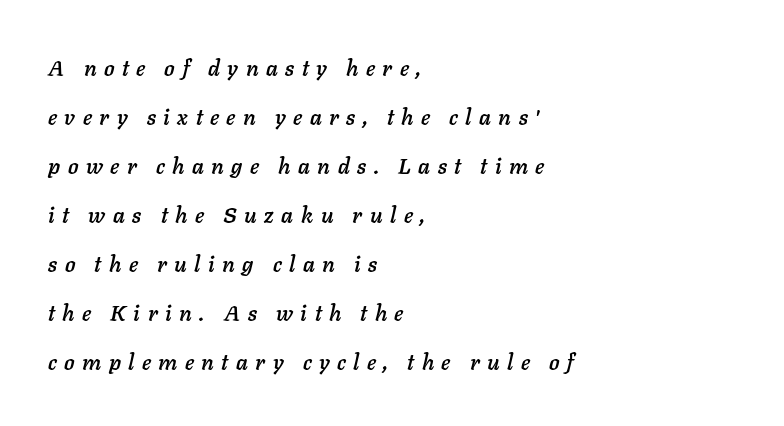
The image shows 22 px text type, italic (leaning right); set left-aligned, loose line spacing (2.23x), unusually wide letter spacing (+0.34 em), not underlined.
